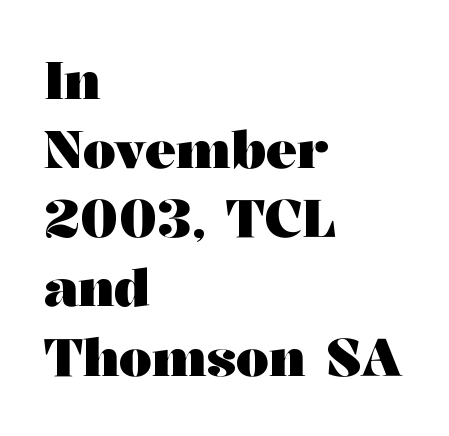
Each new line begins a customary step beneath the previous one. The designer went with a serif here, giving each stem small feet. I'd describe the lettering as bold — thick and assertive. The face used here is rendered with its standard letterfit. Varying glyph widths throughout — classic text-font behaviour. Line starts are locked; line ends wander.
